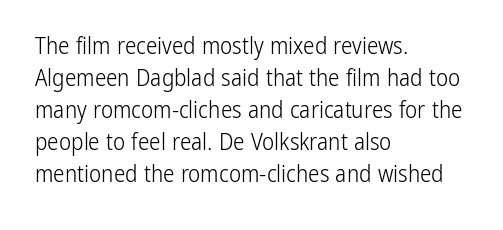
{"italic": "no", "bold": "no", "underline": "no", "align": "left", "line_spacing": "normal", "line_spacing_ratio": 1.39, "letter_spacing": "normal", "letter_spacing_em": 0.0, "glyph_px": 23}
